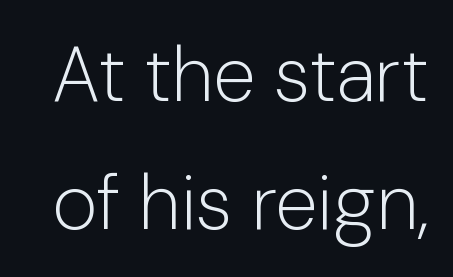
In terms of posture, this sample is upright. The letters carry no serifs — their stems end cleanly without finishing strokes. The designer left line spacing at the default. In terms of letterspacing, this is plain default setting.
